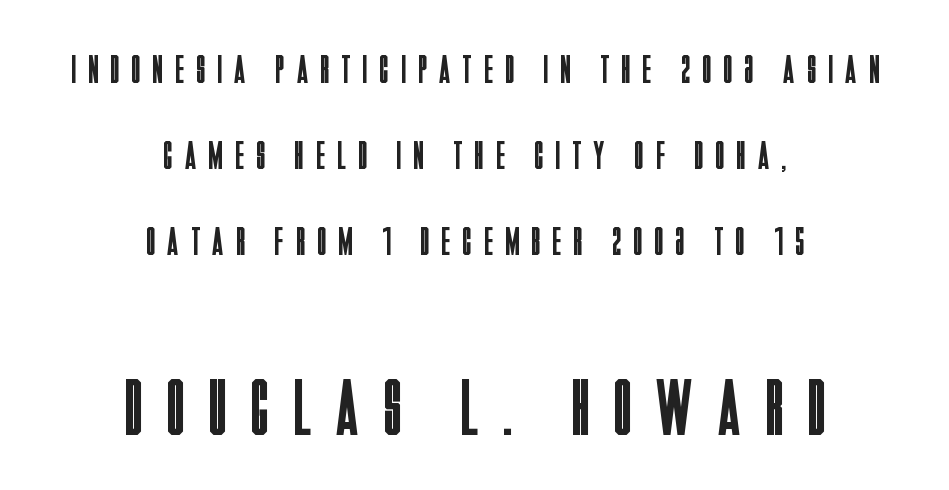
The image shows 80 px regular-weight, condensed sans-serif type, upright; set centered, loose line spacing (2.15x), unusually wide letter spacing (+0.32 em), not underlined; the second (bottom) block is 2.0x larger; low stroke contrast and a large x-height.
